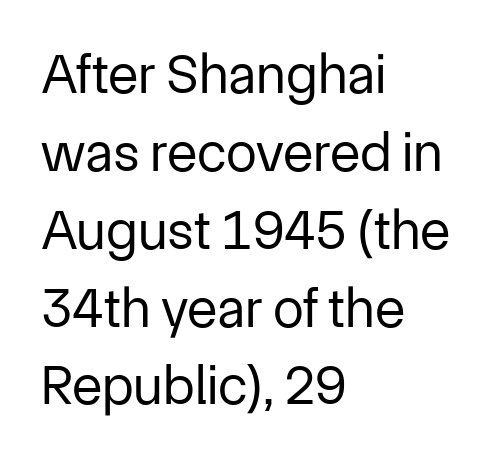
Standard letterfit; no display-style spreading of the glyphs. When letters stand straight like this, we call the style roman or upright. Think standard paragraph weight, or any step lighter than that. Character widths vary here, with narrow letters taking less room than wide ones. The space between consecutive lines is moderate.
